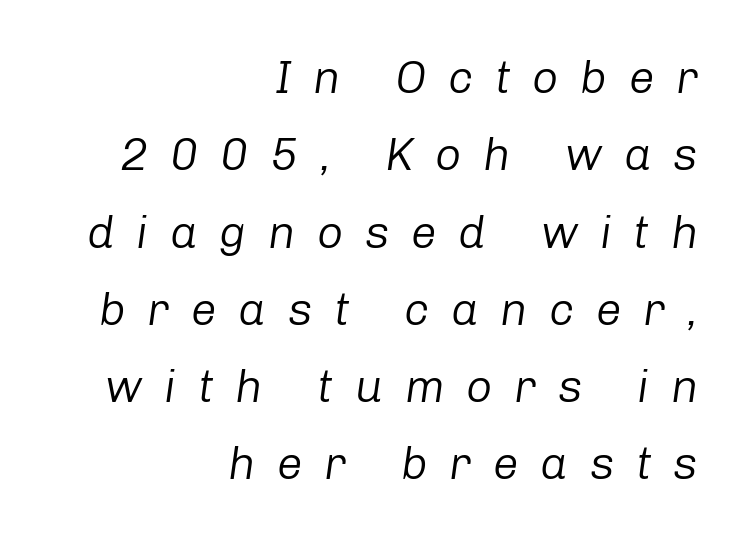
These lines were composed using italics. Descenders are the only things crossing below the line. No chunkiness to these letters — they're not bold. The type is letterspaced generously, with wide tracking. This sample keeps an unexceptional amount of space between lines.
